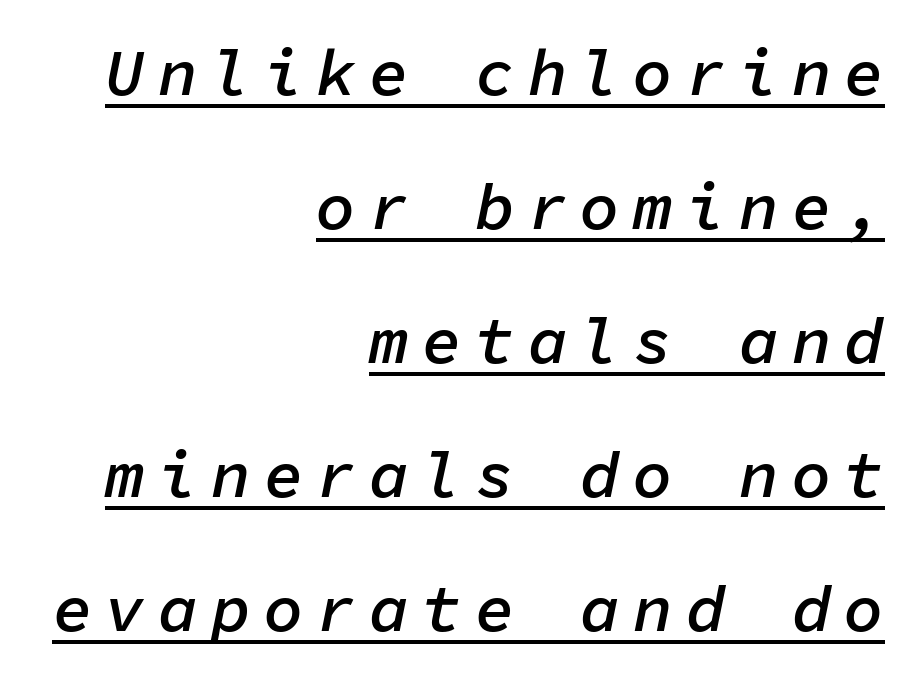
Q: Is the text bold? A: Semi-bold.
Q: Is the text italic (slanted)? A: Yes, it leans right by about 11 degrees.
Q: Is the text underlined? A: Yes.
Q: How is the paragraph aligned? A: Right-aligned.
Q: Is the spacing between letters normal or unusually wide? A: Unusually wide.
Q: Is the spacing between lines tight, normal or loose? A: Loose.
Q: Width (condensed, normal, or wide)? A: Normal.
Q: Stroke contrast? A: Low.
Q: x-height? A: Medium.
Q: Monospaced? A: Yes.
